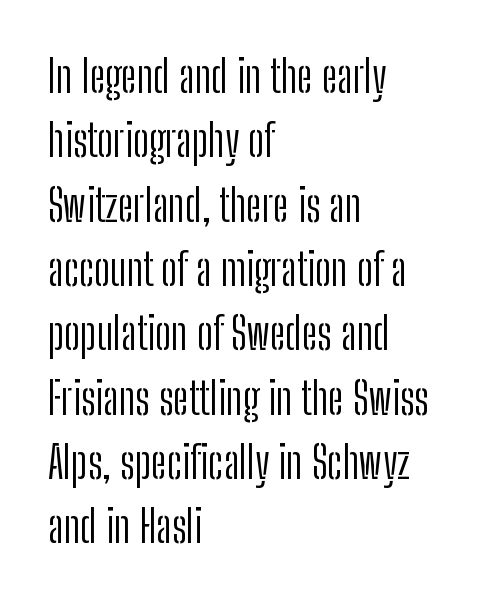
The image shows 45 px light, condensed sans-serif type, upright; set left-aligned, normal line spacing (1.43x), normal letter spacing, not underlined; low stroke contrast and a medium x-height.
